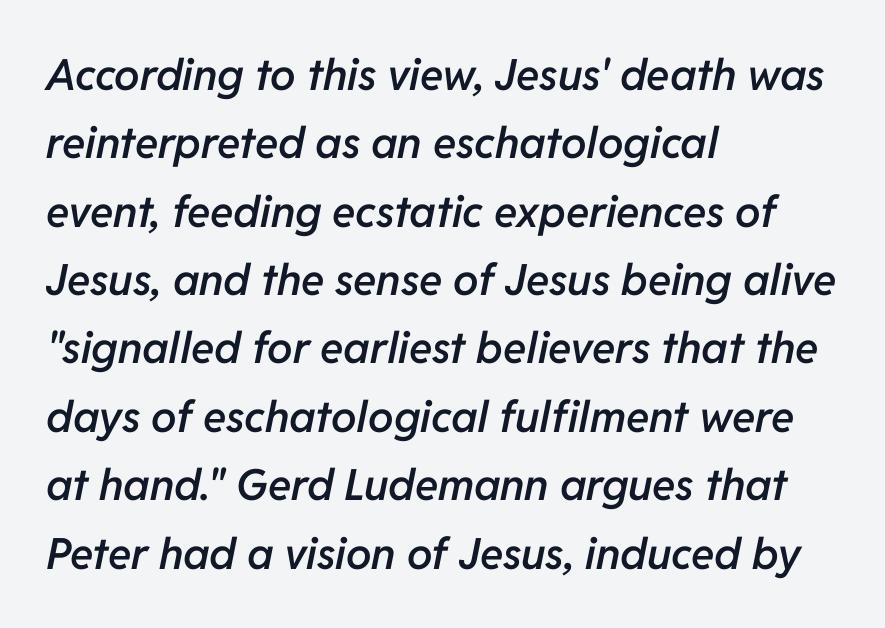
The string is rendered with underlining switched off. The face used here is proportionally spaced, like ordinary book or web type. The gaps between neighbouring characters are ordinary and unremarkable. Is the type bold? Partly — it's a semibold, heavier than regular but not fully bold. Which margin do the lines hug? The left one — the right edge is uneven.
